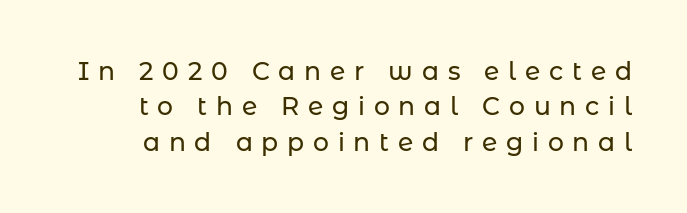
Only glyphs here, with clear space below each row. Nope, not italic — everything's standing straight. Vertical spacing — default. The line texture is sparse and dotted thanks to wide tracking.
